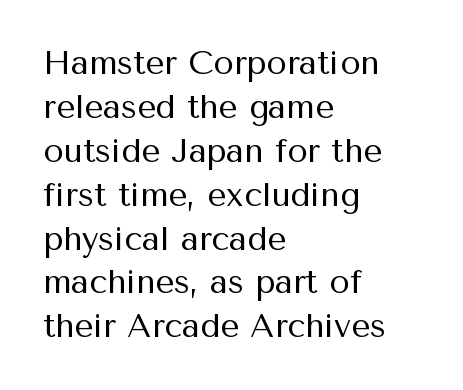
{"serif": "no", "italic": "no", "bold": "no", "weight": "regular", "width": "normal", "stroke_contrast": "medium", "x_height": "medium", "monospaced": "no", "underline": "no", "align": "left", "line_spacing": "normal", "line_spacing_ratio": 1.33, "letter_spacing": "normal", "letter_spacing_em": 0.0, "glyph_px": 33}
